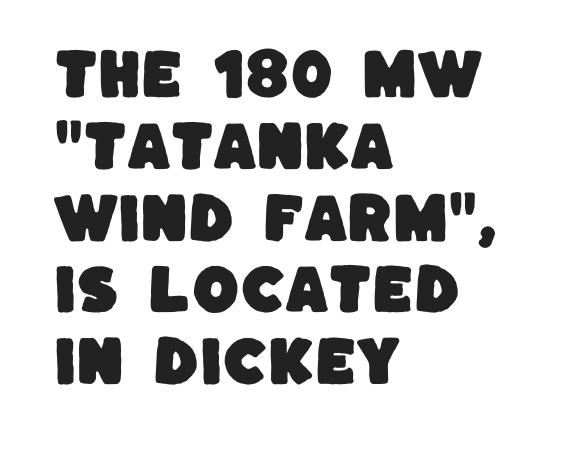
{"serif": "no", "width": "normal", "stroke_contrast": "low", "x_height": "large", "monospaced": "no", "underline": "no", "align": "left", "line_spacing": "normal", "line_spacing_ratio": 1.33, "letter_spacing": "normal", "letter_spacing_em": 0.0, "glyph_px": 54}
